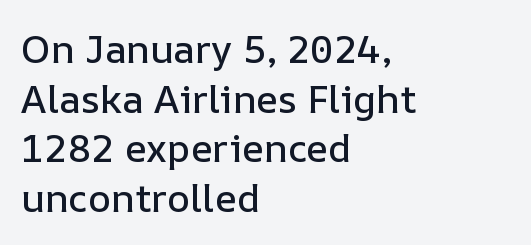
The image shows 39 px text type, upright; set left-aligned, normal line spacing (1.27x), normal letter spacing, not underlined; low stroke contrast and a medium x-height.
